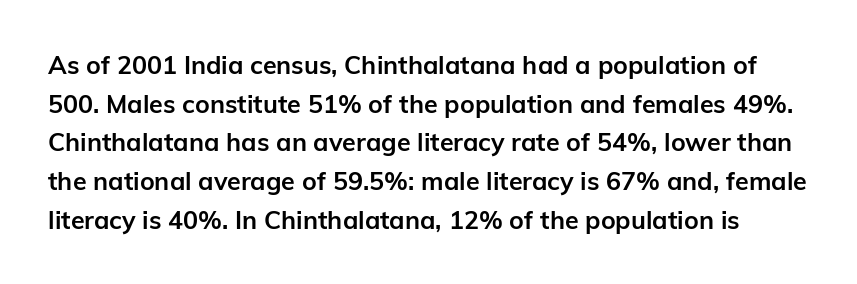
The image shows 25 px bold type, upright; set normal line spacing (1.55x), normal letter spacing, not underlined.
